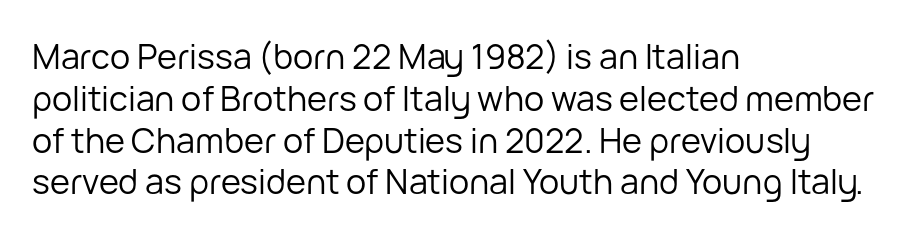
Q: Is the text bold? A: No.
Q: Is the text italic (slanted)? A: No, it is upright.
Q: Is the typeface a serif or a sans-serif typeface? A: Sans-serif.
Q: Is the text underlined? A: No.
Q: How is the paragraph aligned? A: Left-aligned.
Q: Is the spacing between letters normal or unusually wide? A: Normal.
Q: Width (condensed, normal, or wide)? A: Normal.
Q: Stroke contrast? A: Low.
Q: x-height? A: Medium.
Q: Monospaced? A: No.
